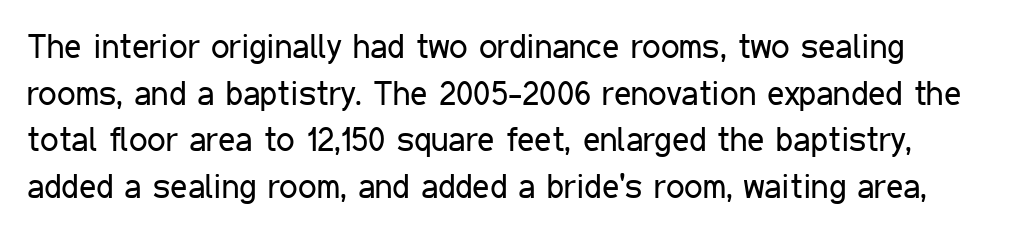
Q: Is the text bold? A: No.
Q: Is the text italic (slanted)? A: No, it is upright.
Q: Is the typeface a serif or a sans-serif typeface? A: Sans-serif.
Q: Is the text underlined? A: No.
Q: Is the spacing between letters normal or unusually wide? A: Normal.
Q: Is the spacing between lines tight, normal or loose? A: Normal.
Q: Width (condensed, normal, or wide)? A: Condensed.
Q: Stroke contrast? A: Low.
Q: x-height? A: Medium.
Q: Monospaced? A: No.
